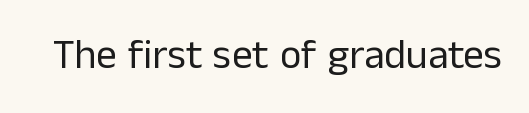
Q: Is the text bold? A: No.
Q: Is the text italic (slanted)? A: No, it is upright.
Q: Is the typeface a serif or a sans-serif typeface? A: Sans-serif.
Q: Is the text underlined? A: No.
Q: Is the spacing between letters normal or unusually wide? A: Normal.
Q: Width (condensed, normal, or wide)? A: Normal.
Q: Stroke contrast? A: Low.
Q: x-height? A: Medium.
Q: Monospaced? A: No.
